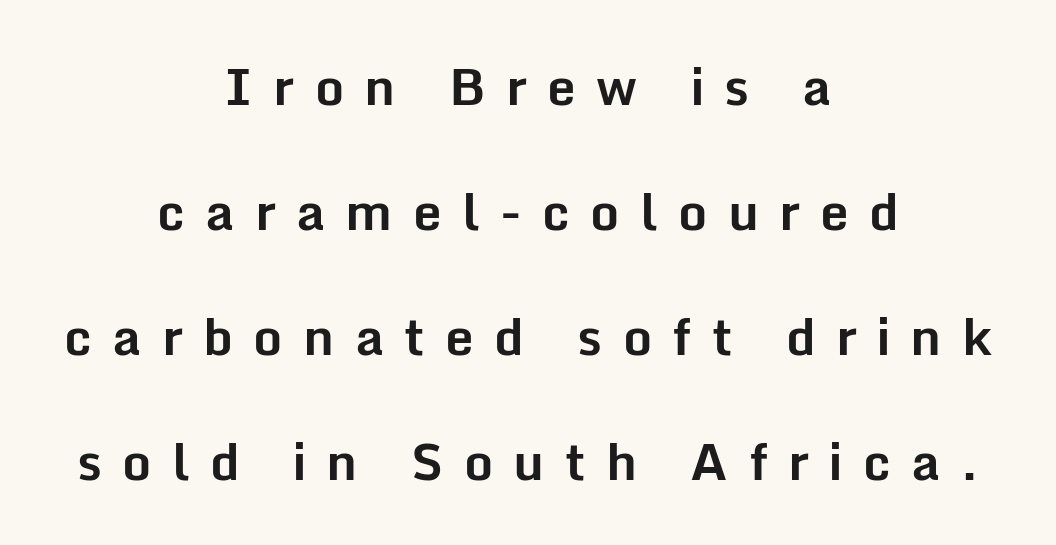
Q: Is the text bold? A: Yes.
Q: Is the text italic (slanted)? A: No, it is upright.
Q: Is the typeface a serif or a sans-serif typeface? A: Sans-serif.
Q: Is the text underlined? A: No.
Q: How is the paragraph aligned? A: Centered.
Q: Is the spacing between letters normal or unusually wide? A: Unusually wide.
Q: Is the spacing between lines tight, normal or loose? A: Loose.
Q: Width (condensed, normal, or wide)? A: Normal.
Q: Stroke contrast? A: Low.
Q: x-height? A: Medium.
Q: Monospaced? A: No.
